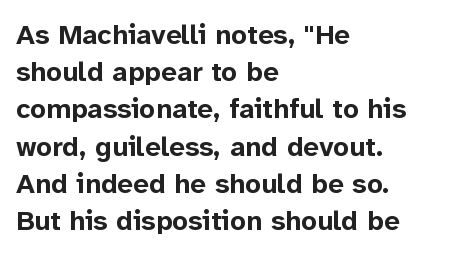
The image shows 28 px bold sans-serif type, upright; set left-aligned, normal line spacing (1.33x), normal letter spacing, not underlined; low stroke contrast and a medium x-height.
